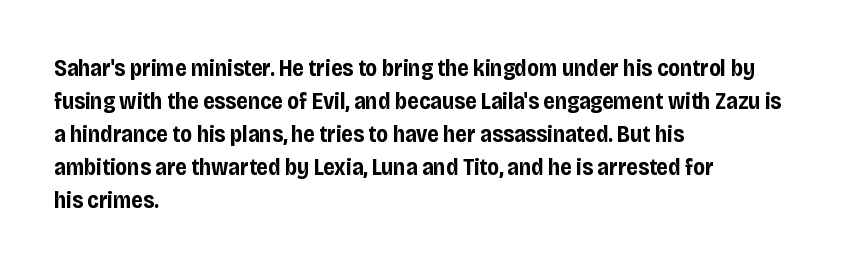
This sample keeps an unexceptional amount of space between lines. Strokes here are thick enough to call this a true bold. A student would call this left alignment; a typographer would say flush left, rag right. You can tell it's not italic because the verticals are truly vertical.
